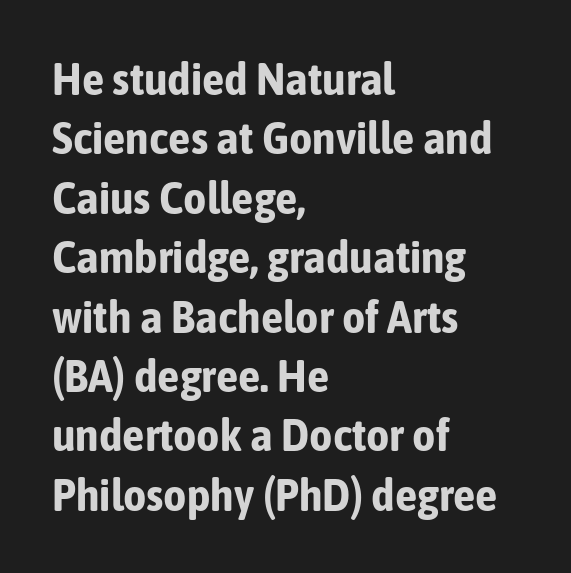
The image shows 45 px bold, condensed sans-serif type, upright; set left-aligned, normal line spacing (1.32x), normal letter spacing, not underlined; low stroke contrast and a medium x-height.
